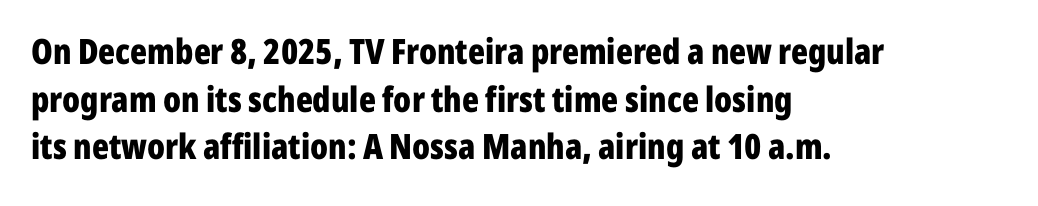
The image shows 35 px bold, condensed sans-serif type, upright; set left-aligned, normal line spacing (1.36x), normal letter spacing, not underlined; low stroke contrast and a medium x-height.
